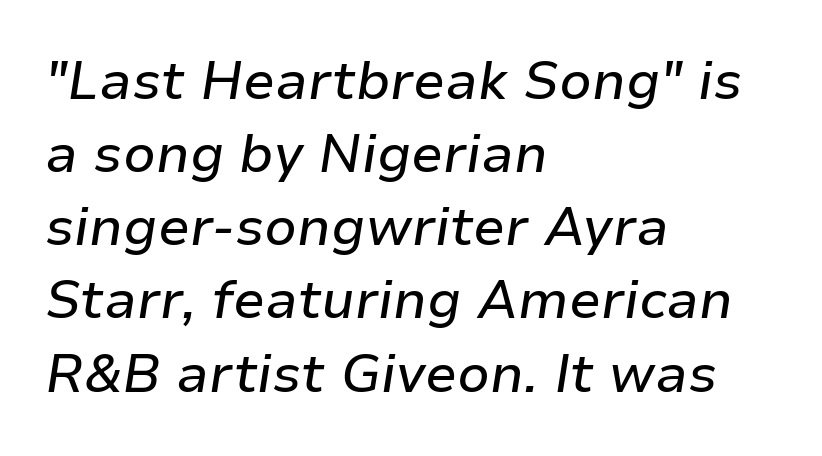
{"italic": "yes", "lean": "right", "slant_degrees": 9, "width": "normal", "stroke_contrast": "low", "x_height": "medium", "monospaced": "no", "underline": "no", "align": "left", "line_spacing": "normal", "line_spacing_ratio": 1.38, "letter_spacing": "normal", "letter_spacing_em": 0.0, "glyph_px": 53}
